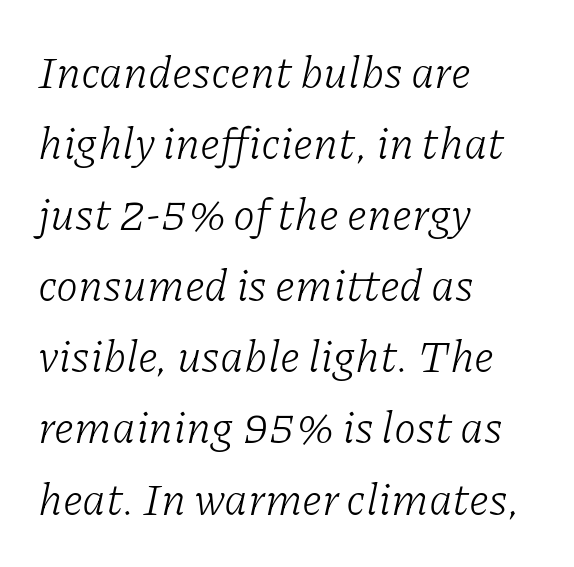
The image shows 45 px light serif type, italic (leaning right); set left-aligned, normal line spacing (1.58x), normal letter spacing, not underlined; low stroke contrast and a medium x-height.
